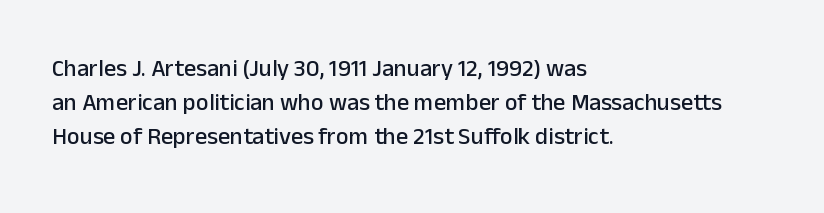
{"italic": "no", "underline": "no", "align": "left", "line_spacing": "normal", "line_spacing_ratio": 1.41, "letter_spacing": "normal", "letter_spacing_em": 0.0, "glyph_px": 24}
